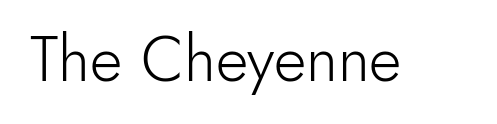
Caption: face not bold, strokes unweighted. A typesetter would call this zero additional tracking. This is roman type, the default non-slanted kind. Glance below the letters and you will spot only blank space.
